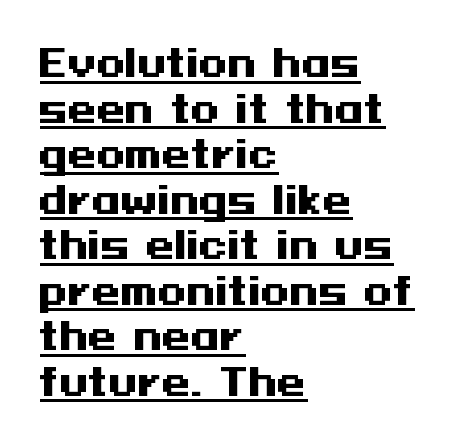
{"serif": "no", "italic": "no", "bold": "yes", "weight": "heavy", "width": "wide", "stroke_contrast": "medium", "x_height": "medium", "underline": "yes", "align": "left", "line_spacing_ratio": 1.23, "letter_spacing": "normal", "letter_spacing_em": 0.0, "glyph_px": 37}
